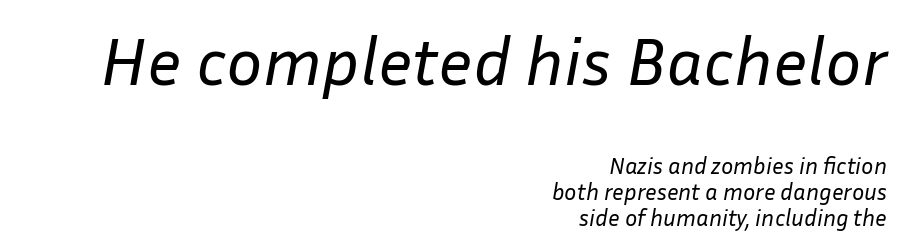
Where is the straight margin? On the right. Descenders hang freely into open space. Each letter keeps its own natural width here, so spacing adapts to shape. Notice how the stems are inclined rather than vertical — that's the hallmark of italics. Line spacing here is tight. How are the letters spaced? Ordinarily, with no added tracking.
